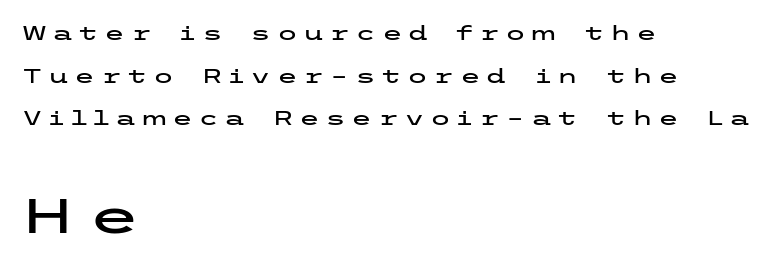
Q: Is the text italic (slanted)? A: No, it is upright.
Q: Is the typeface a serif or a sans-serif typeface? A: Sans-serif.
Q: Is the text underlined? A: No.
Q: How is the paragraph aligned? A: Left-aligned.
Q: Is the spacing between letters normal or unusually wide? A: Unusually wide.
Q: Is the spacing between lines tight, normal or loose? A: Loose.
Q: Which block of text is set in a larger size, the first (top) or the second (bottom)? A: The second (bottom) one.
Q: Width (condensed, normal, or wide)? A: Wide.
Q: Stroke contrast? A: Low.
Q: x-height? A: Medium.
